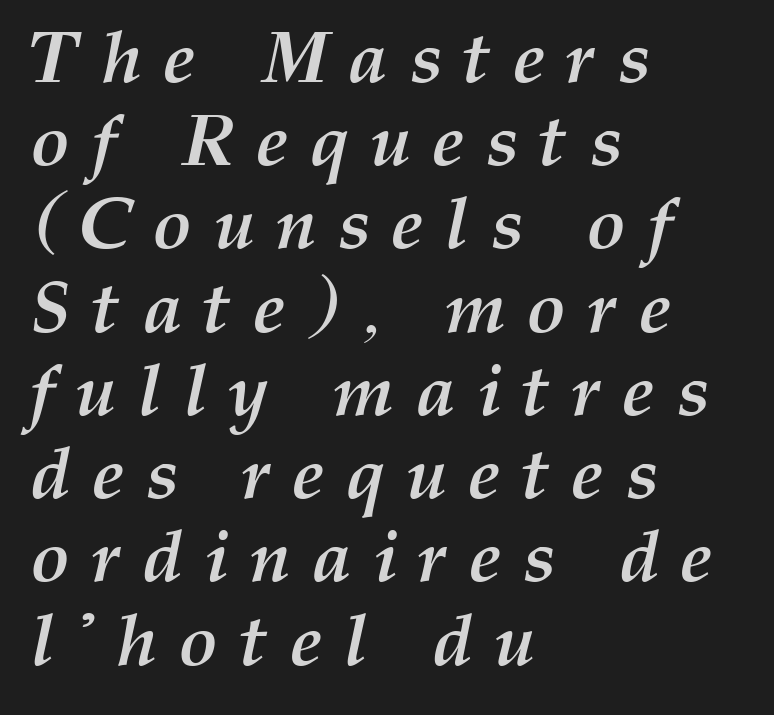
The image shows 73 px semibold type, italic (leaning right); set left-aligned, tight line spacing (1.14x), unusually wide letter spacing (+0.29 em), not underlined; medium stroke contrast and a medium x-height.
